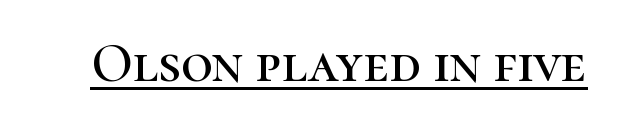
Proportional: the letters do not fall into vertical columns. Each line of the rendering has a horizontal stroke beneath the glyphs. The type family on display is of the serif kind. Quick note: not italic, upright.
